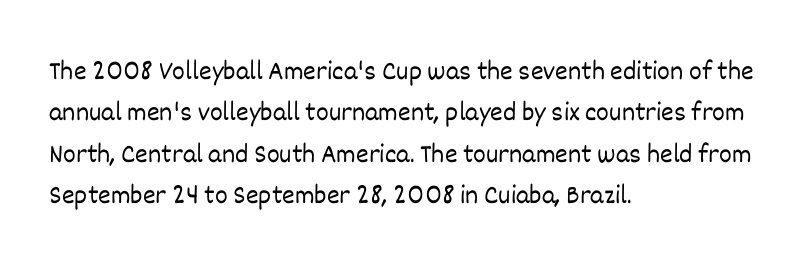
{"italic": "no", "bold": "no", "underline": "no", "align": "left", "line_spacing": "normal", "line_spacing_ratio": 1.53, "letter_spacing": "normal", "letter_spacing_em": 0.0, "glyph_px": 27}
